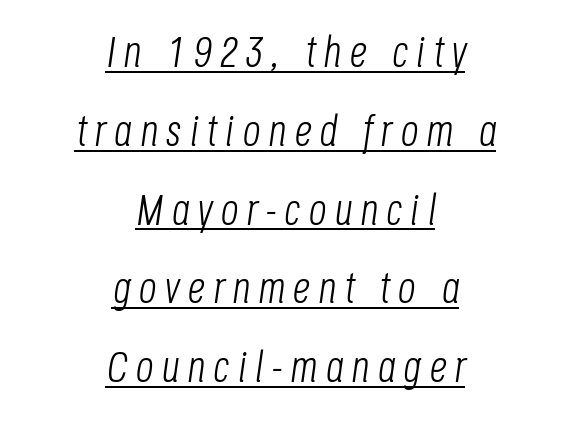
This sample is center-justified, so both line endings float freely. The lettering tilts uniformly, giving the passage an italic look. Is this a fixed-width face? No — the glyphs have proportional, varying widths. These glyphs show unthickened strokes, regular width or finer. Underlining? Definitely there.
